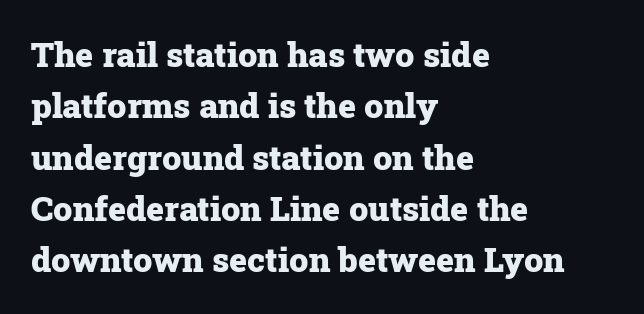
Q: Is the text bold? A: Yes.
Q: Is the text italic (slanted)? A: No, it is upright.
Q: Is the typeface a serif or a sans-serif typeface? A: Serif.
Q: Is the text underlined? A: No.
Q: How is the paragraph aligned? A: Left-aligned.
Q: Is the spacing between letters normal or unusually wide? A: Normal.
Q: Is the spacing between lines tight, normal or loose? A: Normal.
Q: Width (condensed, normal, or wide)? A: Normal.
Q: Stroke contrast? A: Low.
Q: x-height? A: Medium.
Q: Monospaced? A: No.
